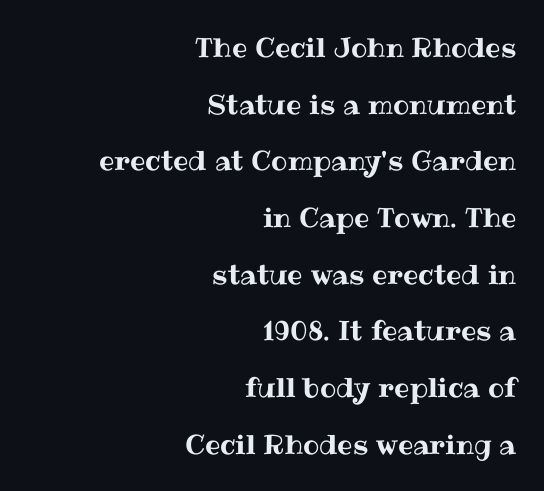
{"italic": "no", "underline": "no", "align": "right", "line_spacing": "loose", "line_spacing_ratio": 2.1, "letter_spacing": "normal", "letter_spacing_em": 0.0, "glyph_px": 27}
